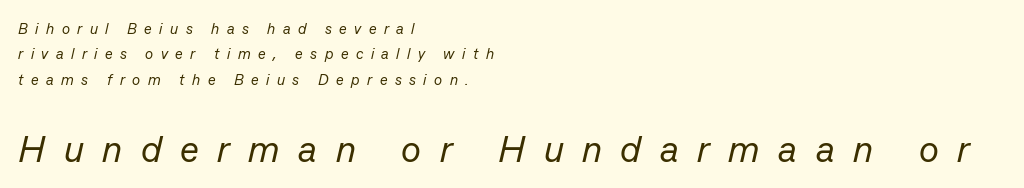
The cut favours lightness, reaching ordinary text weight at its darkest. Visually the block forms a straight wall on the left and a jagged coastline on the right. Size hierarchy here favors the trailing block over the leading one. This rendering features lettering with no underline. Honestly, the row spacing looks completely unremarkable.
